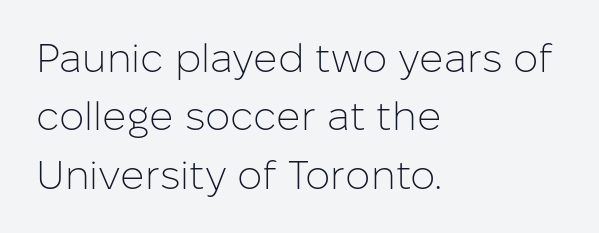
The image shows 40 px light sans-serif type, upright; set left-aligned, normal line spacing (1.46x), normal letter spacing, not underlined; low stroke contrast and a medium x-height.
